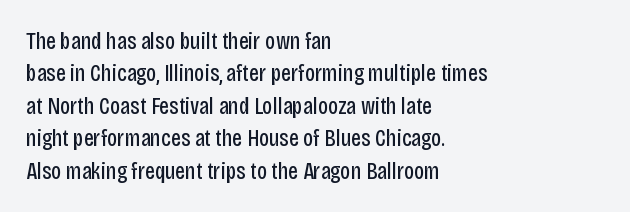
The image shows 24 px text type, upright; set left-aligned, normal line spacing (1.35x), normal letter spacing, not underlined.
